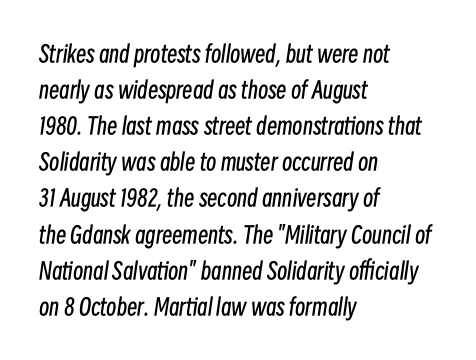
The image shows 23 px text type, italic (leaning right); set left-aligned, normal line spacing (1.57x), normal letter spacing, not underlined.
